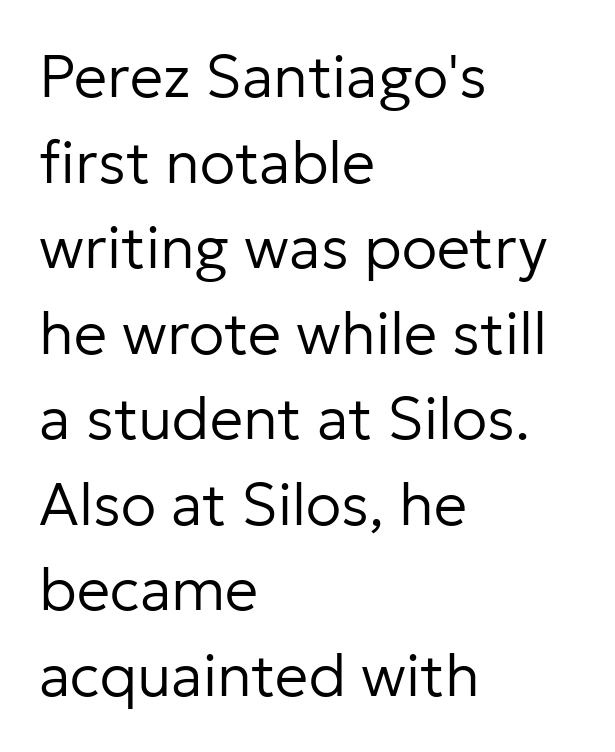
Q: Is the text bold? A: No.
Q: Is the text italic (slanted)? A: No, it is upright.
Q: Is the typeface a serif or a sans-serif typeface? A: Sans-serif.
Q: Is the text underlined? A: No.
Q: How is the paragraph aligned? A: Left-aligned.
Q: Is the spacing between letters normal or unusually wide? A: Normal.
Q: Is the spacing between lines tight, normal or loose? A: Normal.
Q: Width (condensed, normal, or wide)? A: Normal.
Q: Stroke contrast? A: Low.
Q: x-height? A: Medium.
Q: Monospaced? A: No.
